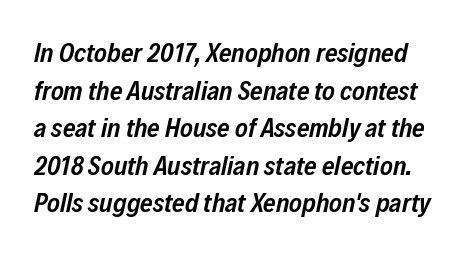
{"italic": "yes", "lean": "right", "slant_degrees": 12, "bold": "semi", "underline": "no", "line_spacing": "normal", "line_spacing_ratio": 1.39, "letter_spacing": "normal", "letter_spacing_em": 0.0, "glyph_px": 27}
